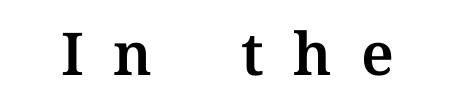
Nope, not italic — everything's standing straight. Descenders hang freely into open space. To sum up the face: it has serifs. The tracking reads as deliberately expanded to a designer's eye.
